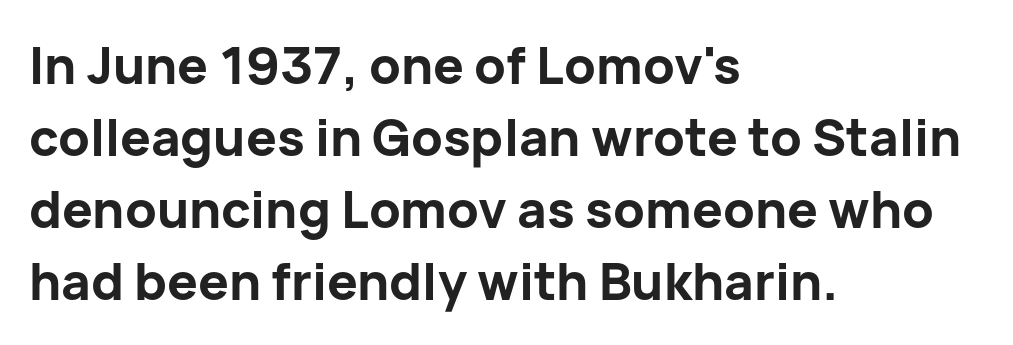
The image shows 51 px bold sans-serif type, upright; set left-aligned, normal line spacing (1.41x), normal letter spacing, not underlined; low stroke contrast and a medium x-height.
